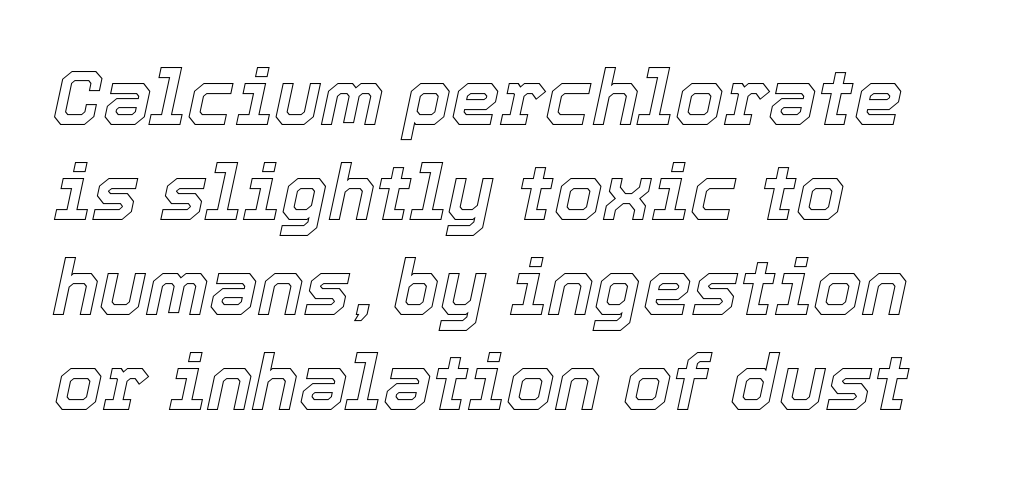
{"italic": "yes", "lean": "right", "slant_degrees": 12, "width": "normal", "x_height": "medium", "monospaced": "no", "underline": "no", "align": "left", "line_spacing_ratio": 1.22, "letter_spacing": "normal", "letter_spacing_em": 0.0, "glyph_px": 78}
